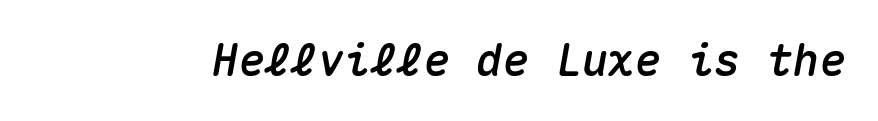
Default kerning and tracking; the words read as compact shapes. The zone under the glyphs is completely vacant. Characters are canted at an angle relative to the baseline's perpendicular. These lines are rendered in a fixed-pitch font.
